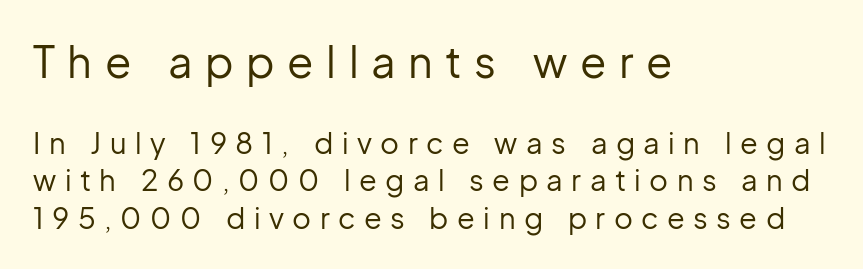
The image shows 43 px regular-weight sans-serif type, upright; set left-aligned, normal line spacing (1.29x), unusually wide letter spacing (+0.29 em), not underlined; the first (top) block is 1.48x larger; low stroke contrast and a medium x-height.
